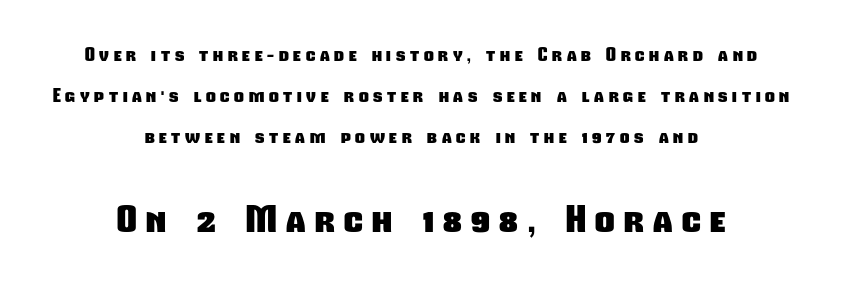
The image shows 38 px heavy, condensed sans-serif type; set centered, loose line spacing (2.15x), unusually wide letter spacing (+0.25 em), not underlined; the second (bottom) block is 2.0x larger; low stroke contrast and a medium x-height.
